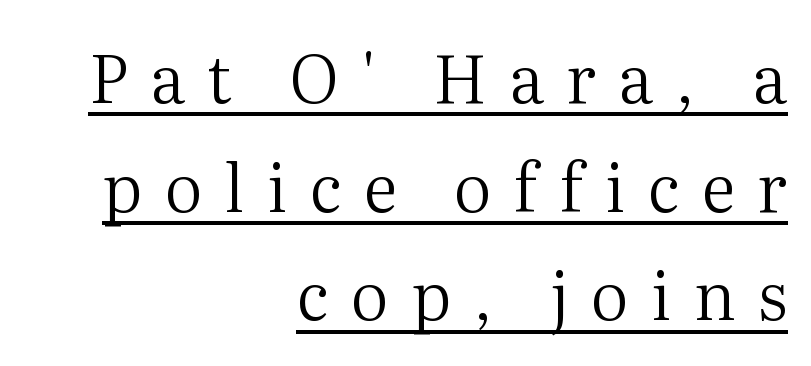
The image shows 67 px regular-weight serif type, upright; set right-aligned, normal line spacing (1.62x), unusually wide letter spacing (+0.33 em), underlined; medium stroke contrast and a medium x-height.
